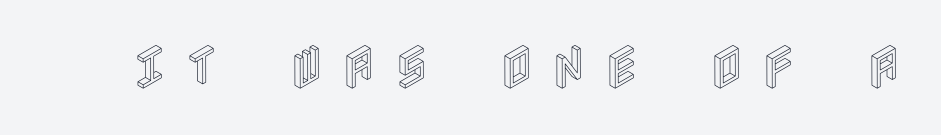
{"italic": "no", "width": "condensed", "x_height": "large", "underline": "no", "letter_spacing": "wide", "letter_spacing_em": 0.36, "glyph_px": 48}
